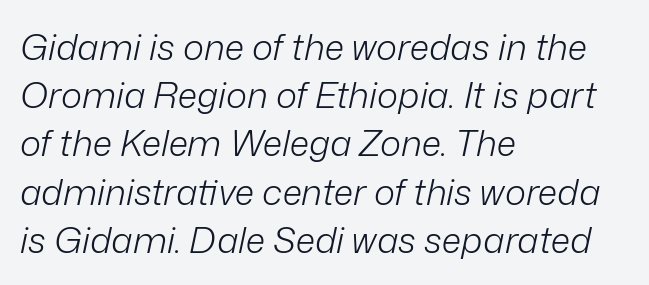
The image shows 36 px light type, italic (leaning right); set left-aligned, normal line spacing (1.34x), normal letter spacing, not underlined; low stroke contrast and a medium x-height.
